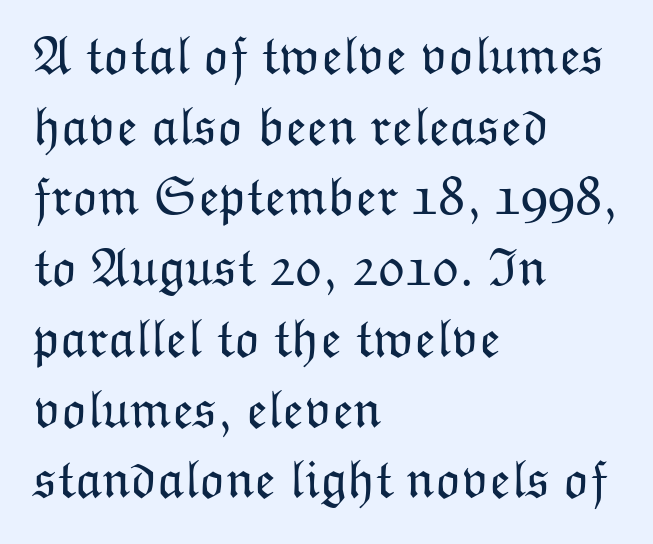
{"italic": "no", "bold": "no", "weight": "light", "width": "normal", "stroke_contrast": "low", "x_height": "medium", "monospaced": "no", "underline": "no", "align": "left", "line_spacing": "normal", "line_spacing_ratio": 1.31, "letter_spacing": "normal", "letter_spacing_em": 0.0, "glyph_px": 54}
